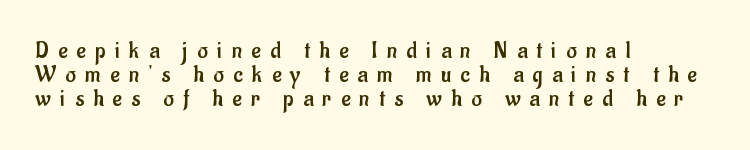
Q: Is the text bold? A: No.
Q: Is the text italic (slanted)? A: No, it is upright.
Q: Is the text underlined? A: No.
Q: How is the paragraph aligned? A: Left-aligned.
Q: Is the spacing between letters normal or unusually wide? A: Unusually wide.
Q: Is the spacing between lines tight, normal or loose? A: Tight.
